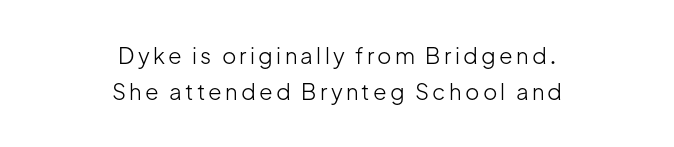
The image shows 22 px text type, upright; set centered, normal line spacing (1.64x), not underlined.
